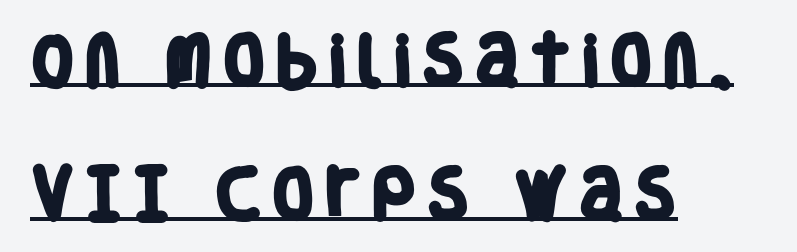
Q: Is the text bold? A: Yes.
Q: Is the typeface a serif or a sans-serif typeface? A: Sans-serif.
Q: Is the text underlined? A: Yes.
Q: How is the paragraph aligned? A: Left-aligned.
Q: Is the spacing between lines tight, normal or loose? A: Loose.
Q: Width (condensed, normal, or wide)? A: Condensed.
Q: Stroke contrast? A: Low.
Q: x-height? A: Large.
Q: Monospaced? A: No.
